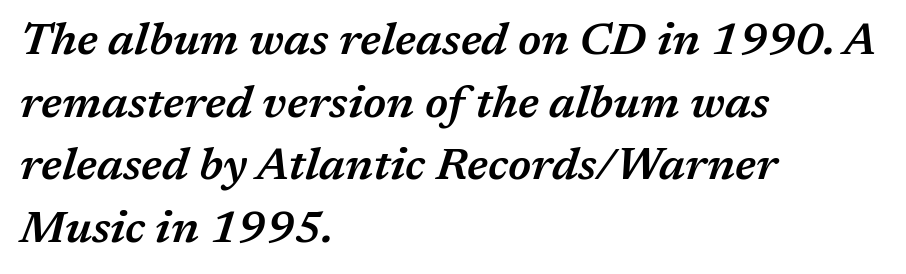
{"italic": "yes", "lean": "right", "slant_degrees": 17, "bold": "semi", "weight": "semibold", "width": "normal", "stroke_contrast": "medium", "x_height": "medium", "monospaced": "no", "underline": "no", "align": "left", "line_spacing": "normal", "line_spacing_ratio": 1.39, "letter_spacing": "normal", "letter_spacing_em": 0.0, "glyph_px": 45}
